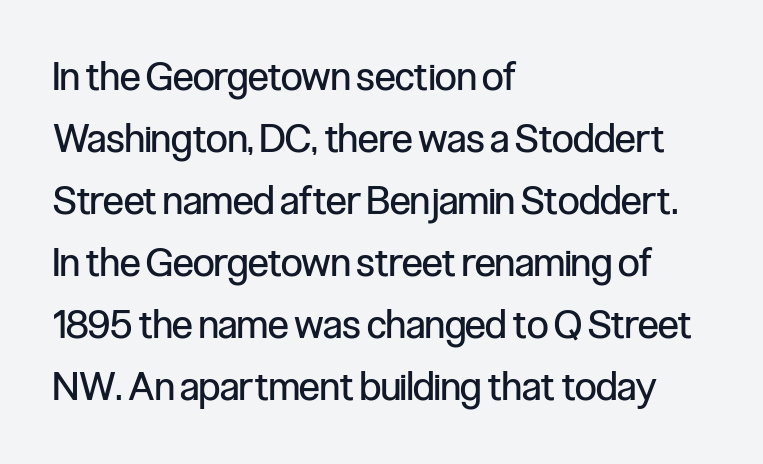
The image shows 39 px regular-weight, condensed sans-serif type, upright; set left-aligned, normal line spacing (1.59x), normal letter spacing, not underlined; low stroke contrast and a medium x-height.
